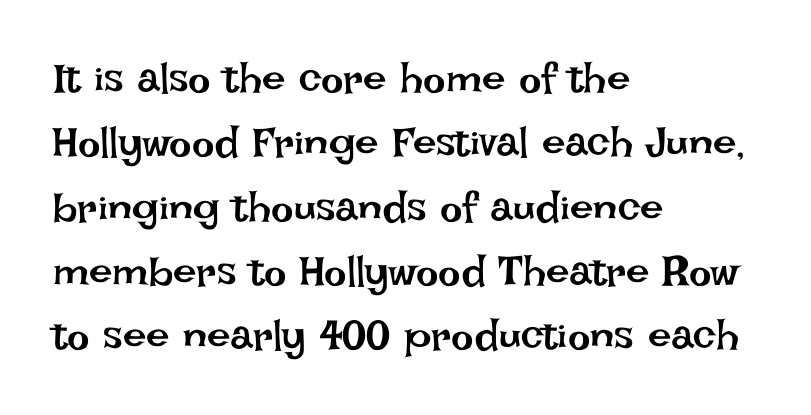
Q: Is the text bold? A: No.
Q: Is the text italic (slanted)? A: No, it is upright.
Q: Is the text underlined? A: No.
Q: How is the paragraph aligned? A: Left-aligned.
Q: Is the spacing between letters normal or unusually wide? A: Normal.
Q: Is the spacing between lines tight, normal or loose? A: Normal.
Q: Width (condensed, normal, or wide)? A: Normal.
Q: Stroke contrast? A: Low.
Q: x-height? A: Large.
Q: Monospaced? A: No.
